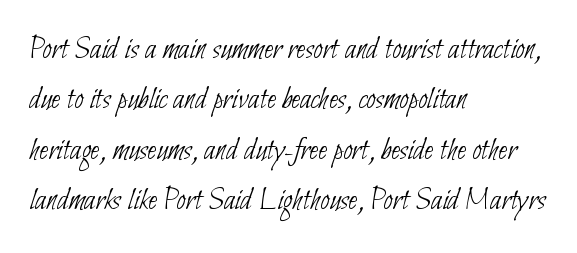
{"serif": "no", "bold": "no", "weight": "thin", "width": "condensed", "stroke_contrast": "low", "x_height": "small", "monospaced": "no", "underline": "no", "align": "left", "line_spacing": "normal", "line_spacing_ratio": 1.53, "letter_spacing": "normal", "letter_spacing_em": 0.0, "glyph_px": 33}
